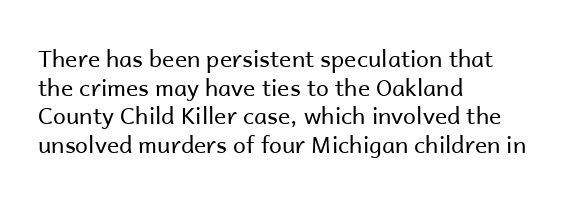
{"italic": "no", "bold": "no", "underline": "no", "align": "left", "line_spacing": "normal", "line_spacing_ratio": 1.25, "letter_spacing": "normal", "letter_spacing_em": 0.0, "glyph_px": 23}
